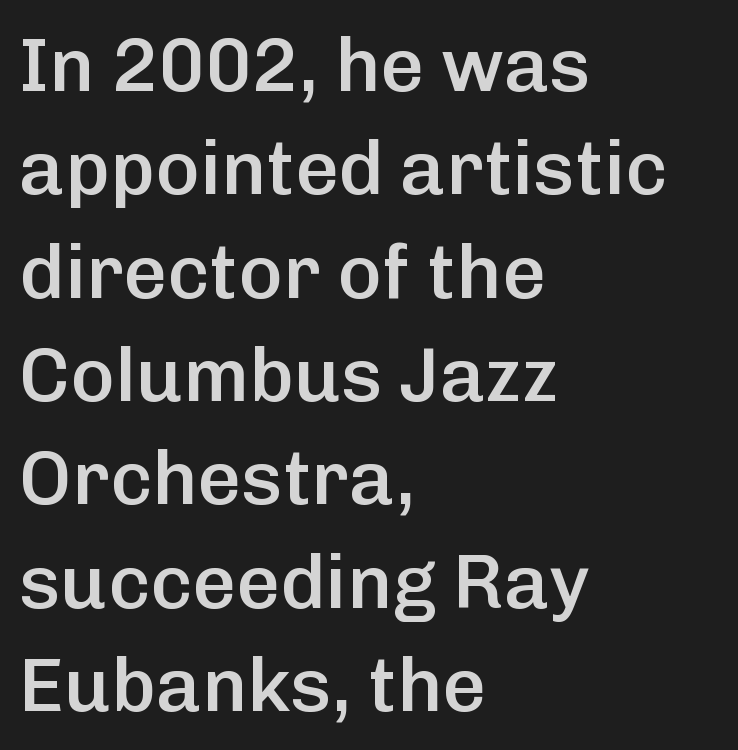
Q: Is the text bold? A: Semi-bold.
Q: Is the text italic (slanted)? A: No, it is upright.
Q: Is the typeface a serif or a sans-serif typeface? A: Sans-serif.
Q: Is the text underlined? A: No.
Q: How is the paragraph aligned? A: Left-aligned.
Q: Is the spacing between letters normal or unusually wide? A: Normal.
Q: Is the spacing between lines tight, normal or loose? A: Normal.
Q: Width (condensed, normal, or wide)? A: Normal.
Q: Stroke contrast? A: Low.
Q: x-height? A: Medium.
Q: Monospaced? A: No.
